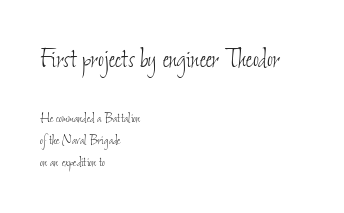
The image shows 32 px thin, condensed type; set left-aligned, normal line spacing (1.36x), normal letter spacing, not underlined; the first (top) block is 2.0x larger; low stroke contrast and a small x-height.
